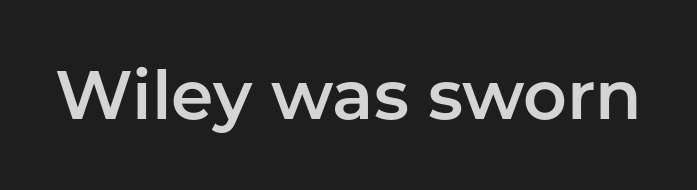
{"serif": "no", "italic": "no", "width": "normal", "stroke_contrast": "low", "x_height": "medium", "monospaced": "no", "underline": "no", "letter_spacing": "normal", "letter_spacing_em": 0.0, "glyph_px": 68}
